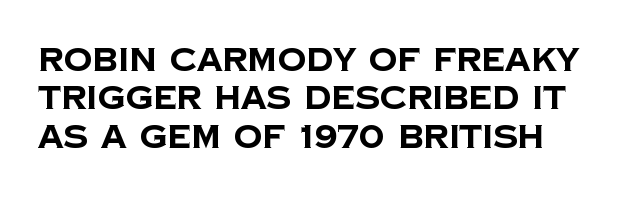
The image shows 32 px bold sans-serif type; set left-aligned, line spacing 1.2x, normal letter spacing, not underlined; low stroke contrast and a large x-height.
